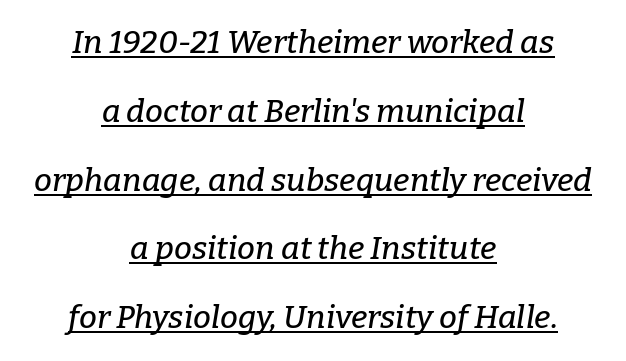
{"serif": "yes", "italic": "yes", "lean": "right", "slant_degrees": 9, "width": "normal", "stroke_contrast": "low", "x_height": "medium", "monospaced": "no", "underline": "yes", "align": "center", "line_spacing": "loose", "line_spacing_ratio": 2.15, "letter_spacing": "normal", "letter_spacing_em": 0.0, "glyph_px": 32}
